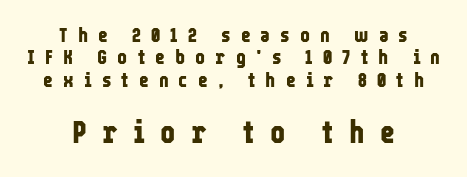
The image shows 32 px bold, condensed sans-serif type, upright; set centered, tight line spacing (1.07x), unusually wide letter spacing (+0.48 em), not underlined; the second (bottom) block is 1.52x larger; low stroke contrast and a medium x-height.
